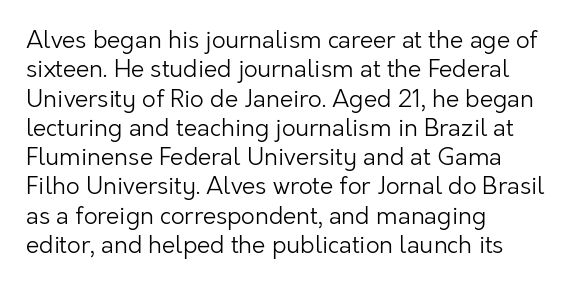
{"italic": "no", "bold": "no", "underline": "no", "align": "left", "line_spacing_ratio": 1.22, "letter_spacing": "normal", "letter_spacing_em": 0.0, "glyph_px": 24}
